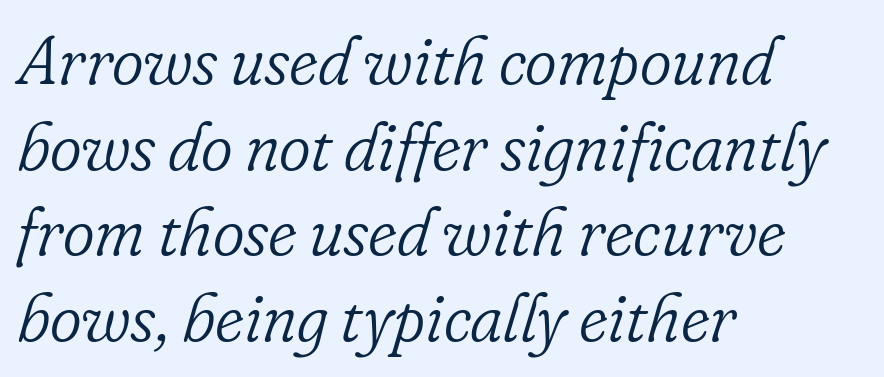
The image shows 68 px light serif type, italic (leaning right); set left-aligned, normal line spacing (1.26x), normal letter spacing, not underlined; low stroke contrast and a small x-height.
